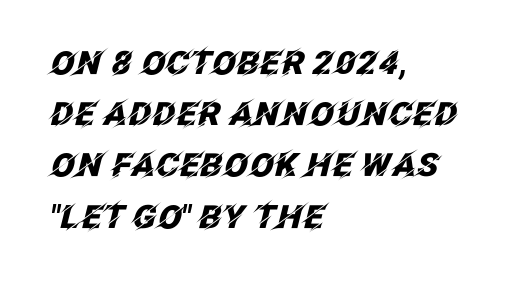
{"italic": "yes", "lean": "right", "slant_degrees": 12, "bold": "yes", "weight": "heavy", "width": "normal", "stroke_contrast": "low", "x_height": "large", "monospaced": "no", "underline": "no", "align": "left", "line_spacing": "normal", "line_spacing_ratio": 1.6, "letter_spacing": "normal", "letter_spacing_em": 0.0, "glyph_px": 32}
